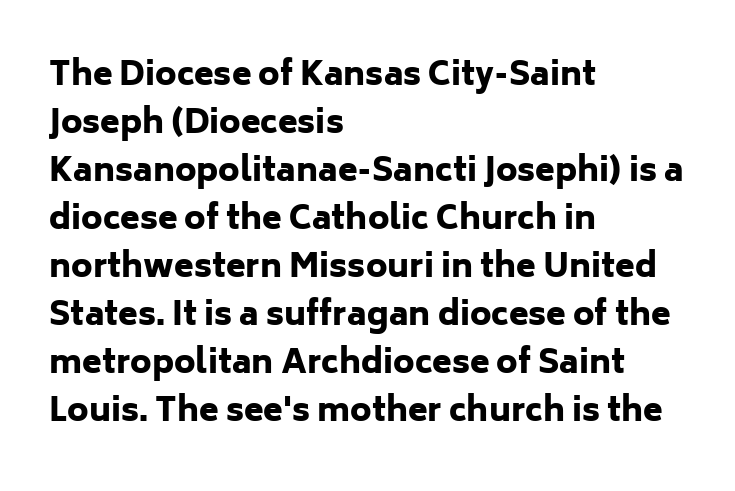
{"serif": "no", "italic": "no", "bold": "yes", "weight": "heavy", "width": "normal", "stroke_contrast": "low", "x_height": "medium", "monospaced": "no", "underline": "no", "align": "left", "line_spacing": "normal", "line_spacing_ratio": 1.5, "letter_spacing": "normal", "letter_spacing_em": 0.0, "glyph_px": 32}
